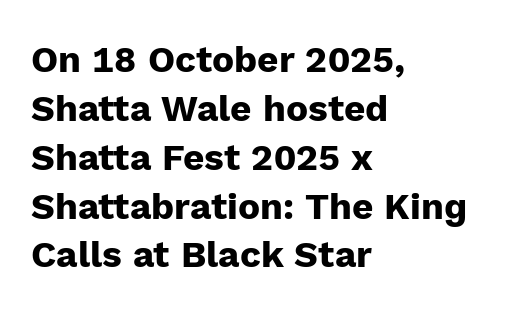
The image shows 37 px heavy sans-serif type, upright; set left-aligned, normal line spacing (1.32x), normal letter spacing, not underlined; low stroke contrast and a medium x-height.
